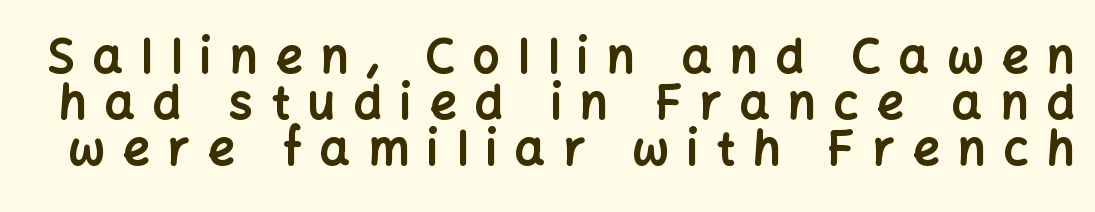
{"serif": "no", "italic": "no", "bold": "yes", "weight": "bold", "width": "normal", "stroke_contrast": "low", "x_height": "medium", "monospaced": "no", "underline": "no", "line_spacing": "tight", "line_spacing_ratio": 0.98, "letter_spacing": "wide", "letter_spacing_em": 0.39, "glyph_px": 47}
